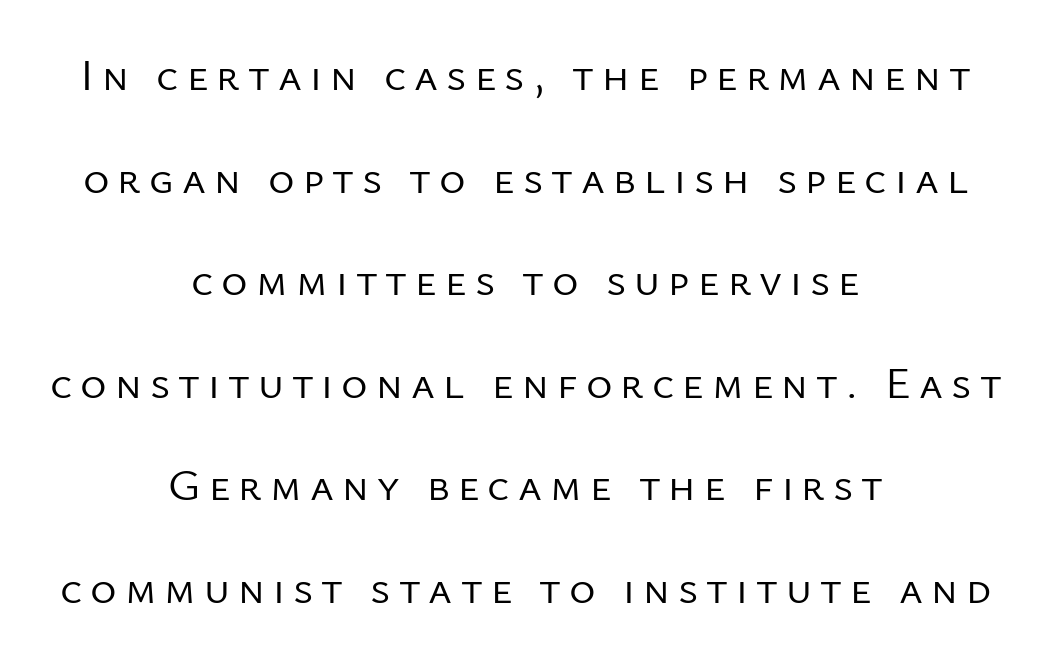
Q: Is the text bold? A: No.
Q: Is the text italic (slanted)? A: No, it is upright.
Q: Is the typeface a serif or a sans-serif typeface? A: Sans-serif.
Q: Is the text underlined? A: No.
Q: How is the paragraph aligned? A: Centered.
Q: Is the spacing between lines tight, normal or loose? A: Loose.
Q: Width (condensed, normal, or wide)? A: Normal.
Q: Stroke contrast? A: Low.
Q: x-height? A: Medium.
Q: Monospaced? A: No.
